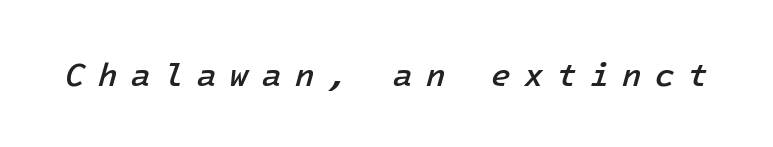
The image shows 32 px semibold type, italic (leaning right); set unusually wide letter spacing (+0.41 em), not underlined; low stroke contrast and a medium x-height.
